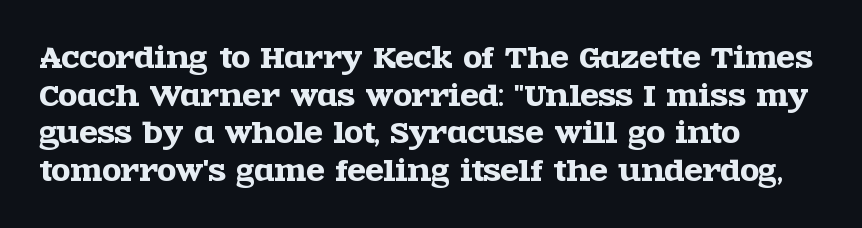
Plain, unruled lines of type. The lines in this sample share a left origin and differ only in where they stop. The specimen reads as upright at a glance. Letter spacing: default. If you measured baseline to baseline, you'd find a middling distance.
